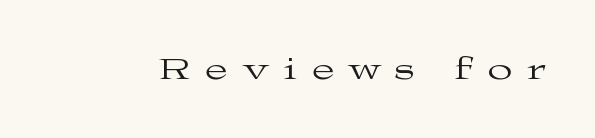
The letters advance in unequal steps, a hallmark of proportional type. The letters stand upright; this is a roman face. What kind of face is this? One with serifs. Is the letter spacing exaggerated? Yes — the characters are pushed far apart.
